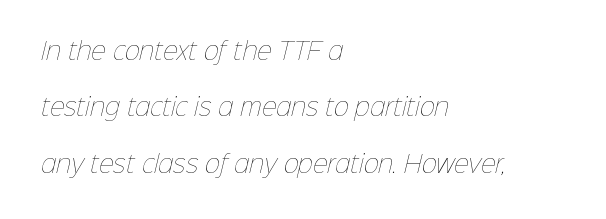
Rule under the text: the space is simply empty. The lines are spread far apart with generous leading. These lines stack with their left ends in a neat column. The gaps between neighbouring characters are ordinary and unremarkable.
